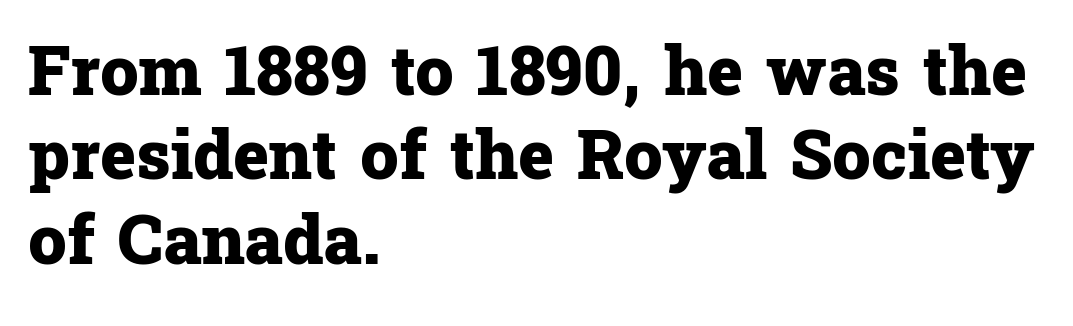
{"serif": "yes", "italic": "no", "bold": "yes", "weight": "heavy", "width": "normal", "stroke_contrast": "low", "x_height": "medium", "monospaced": "no", "underline": "no", "align": "left", "line_spacing_ratio": 1.24, "letter_spacing": "normal", "letter_spacing_em": 0.0, "glyph_px": 68}
